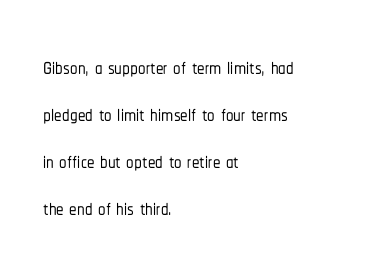
The image shows 30 px condensed sans-serif type, upright; set left-aligned, normal line spacing (1.57x), normal letter spacing, not underlined; low stroke contrast and a medium x-height.
